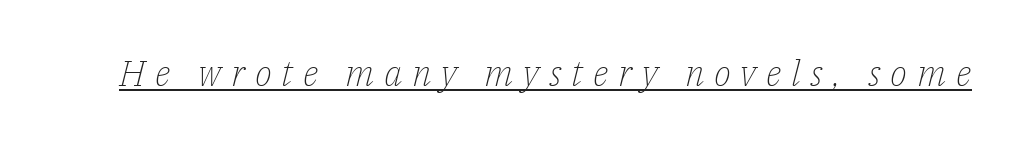
The font family rendered here belongs to the serif group. The letters look calm and open, with moderate or lighter stems. A typesetter would call this proportional, since set widths differ per character. This sample uses an oblique cut, with every glyph tilted off the vertical. Look at the tracking — it's clearly loosened, letters drifting apart.
